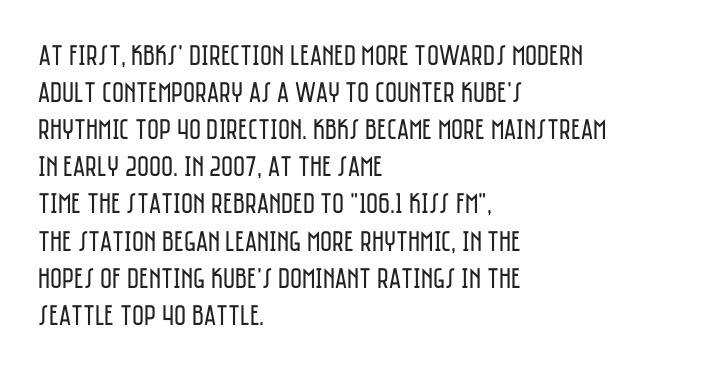
{"serif": "no", "italic": "no", "bold": "no", "weight": "regular", "width": "condensed", "stroke_contrast": "low", "x_height": "large", "monospaced": "no", "underline": "no", "align": "left", "line_spacing": "normal", "line_spacing_ratio": 1.28, "letter_spacing": "normal", "letter_spacing_em": 0.0, "glyph_px": 29}
